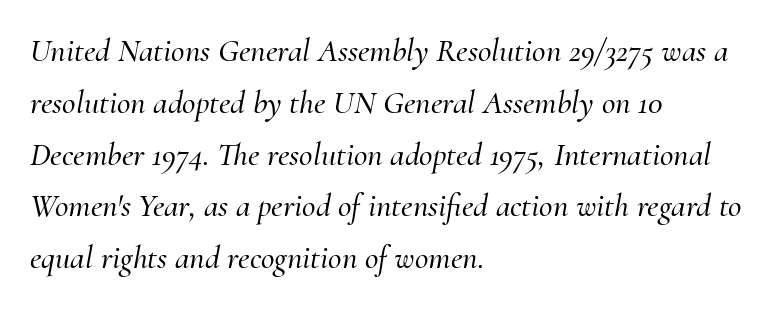
Q: Is the text italic (slanted)? A: Yes, it leans right by about 10 degrees.
Q: Is the typeface a serif or a sans-serif typeface? A: Serif.
Q: Is the text underlined? A: No.
Q: How is the paragraph aligned? A: Left-aligned.
Q: Is the spacing between letters normal or unusually wide? A: Normal.
Q: Is the spacing between lines tight, normal or loose? A: Normal.
Q: Width (condensed, normal, or wide)? A: Normal.
Q: Stroke contrast? A: Medium.
Q: x-height? A: Small.
Q: Monospaced? A: No.
